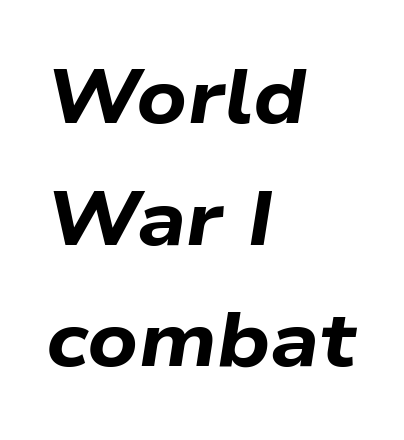
{"italic": "yes", "lean": "right", "slant_degrees": 9, "bold": "yes", "weight": "bold", "width": "wide", "stroke_contrast": "low", "x_height": "medium", "monospaced": "no", "underline": "no", "align": "left", "line_spacing": "normal", "line_spacing_ratio": 1.6, "letter_spacing": "normal", "letter_spacing_em": 0.0, "glyph_px": 76}
